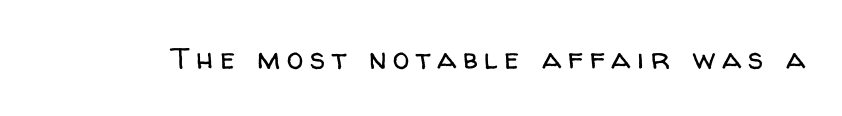
Designer's note — italics off, roman on. You could not count columns in this text — the font is proportionally spaced. This rendering employs a face without finishing strokes, i.e., a sans-serif. Heft: none added — not bold. Quick note: underline off.
